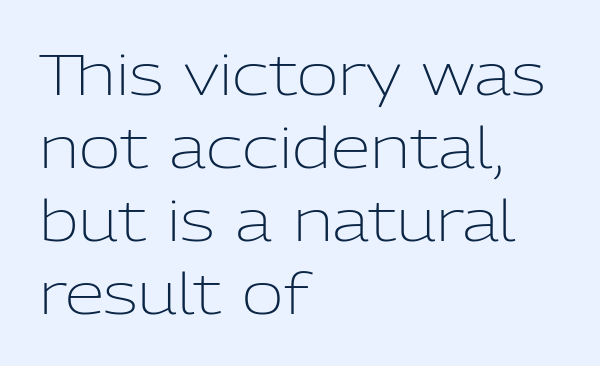
Serifs: no, the terminals of the letterforms are clean. The font's upright variant was chosen for this text. Any mark beneath the type? The region is blank. No chunkiness to these letters — they're not bold.
